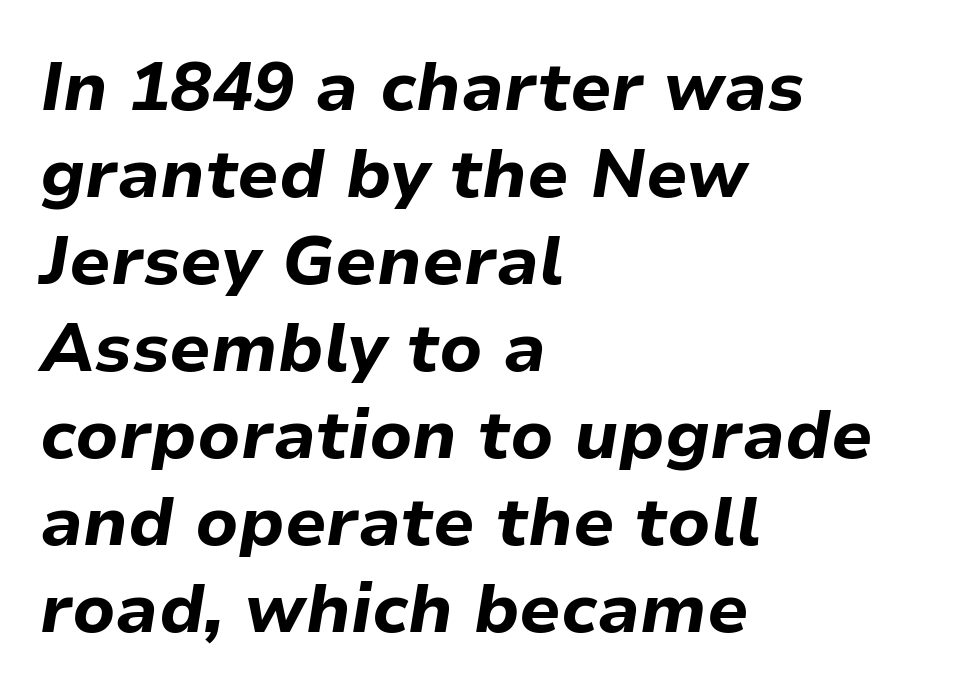
Q: Is the text bold? A: Yes.
Q: Is the text italic (slanted)? A: Yes, it leans right by about 9 degrees.
Q: Is the text underlined? A: No.
Q: How is the paragraph aligned? A: Left-aligned.
Q: Is the spacing between letters normal or unusually wide? A: Normal.
Q: Is the spacing between lines tight, normal or loose? A: Normal.
Q: Width (condensed, normal, or wide)? A: Normal.
Q: Stroke contrast? A: Low.
Q: x-height? A: Medium.
Q: Monospaced? A: No.
